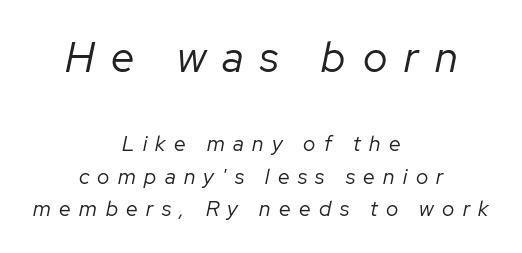
The image shows 42 px regular-weight type, italic (leaning right); set centered, normal line spacing (1.57x), unusually wide letter spacing (+0.4 em), not underlined; the first (top) block is 2.0x larger; low stroke contrast and a medium x-height.
